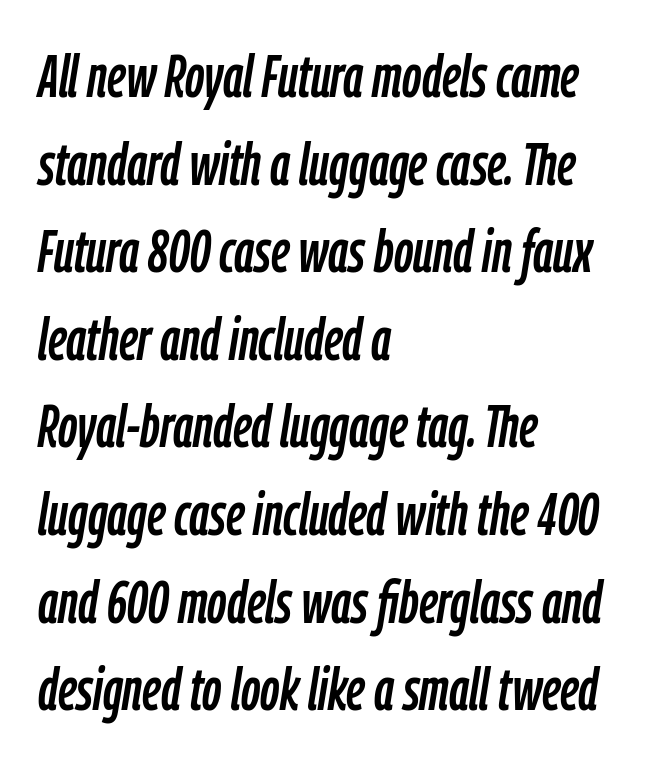
The image shows 60 px condensed type, italic (leaning right); set left-aligned, normal line spacing (1.46x), normal letter spacing, not underlined; low stroke contrast and a medium x-height.
